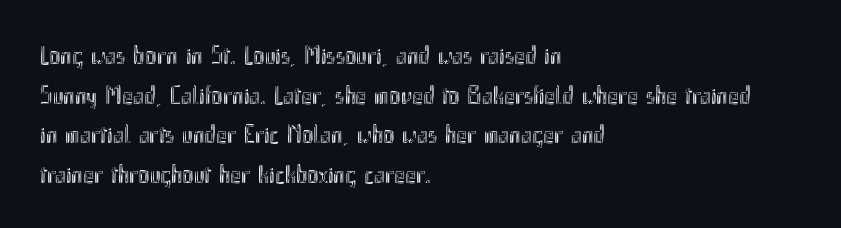
Q: Is the text italic (slanted)? A: No, it is upright.
Q: Is the text underlined? A: No.
Q: How is the paragraph aligned? A: Left-aligned.
Q: Is the spacing between letters normal or unusually wide? A: Normal.
Q: Is the spacing between lines tight, normal or loose? A: Normal.
